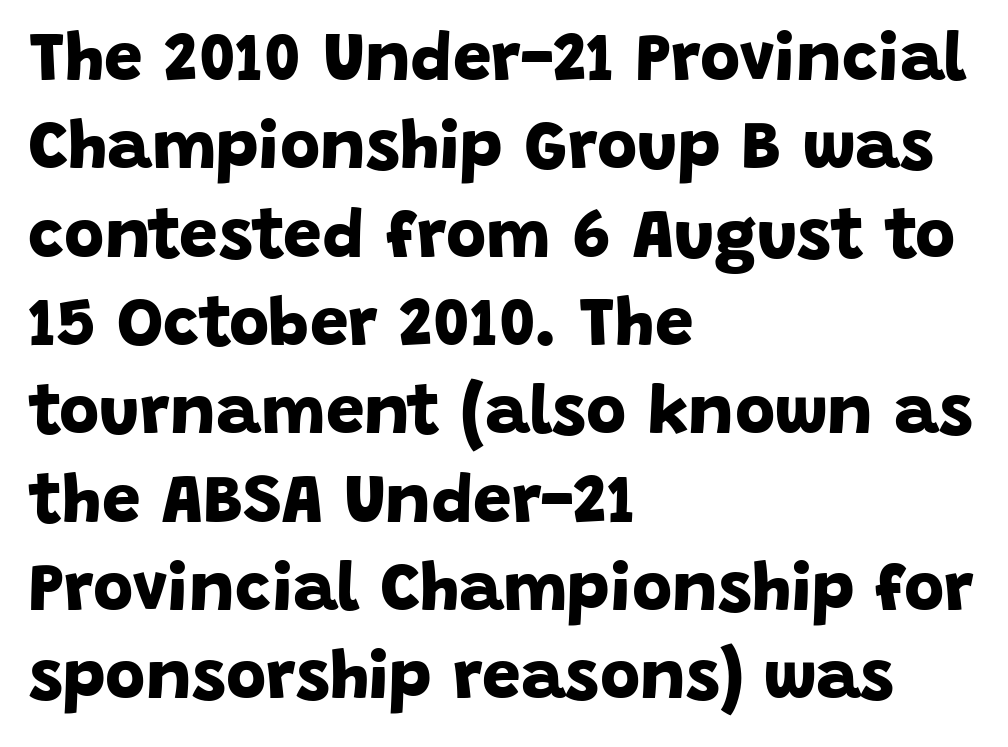
Q: Is the text bold? A: Yes.
Q: Is the typeface a serif or a sans-serif typeface? A: Sans-serif.
Q: Is the text underlined? A: No.
Q: How is the paragraph aligned? A: Left-aligned.
Q: Is the spacing between letters normal or unusually wide? A: Normal.
Q: Is the spacing between lines tight, normal or loose? A: Normal.
Q: Width (condensed, normal, or wide)? A: Normal.
Q: Stroke contrast? A: Low.
Q: x-height? A: Large.
Q: Monospaced? A: No.
